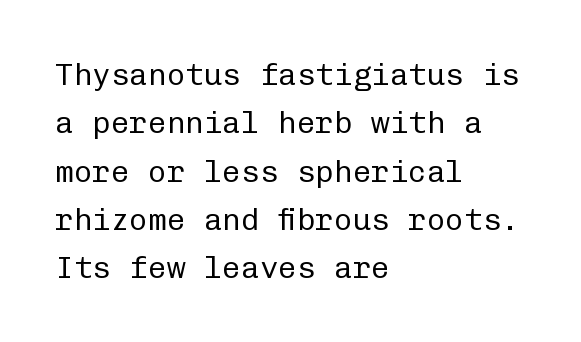
The image shows 31 px regular-weight sans-serif type, upright, monospaced; set left-aligned, normal line spacing (1.56x), normal letter spacing, not underlined; low stroke contrast and a medium x-height.
